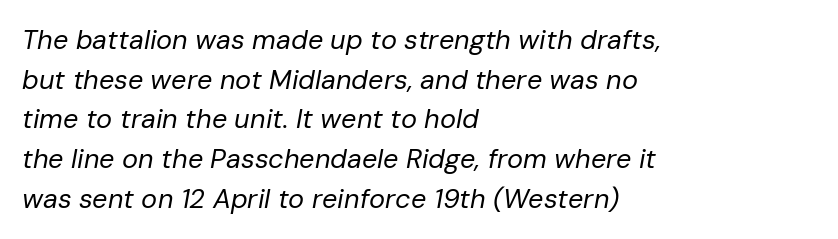
The image shows 27 px text type, italic (leaning right); set left-aligned, normal line spacing (1.47x), normal letter spacing, not underlined.
